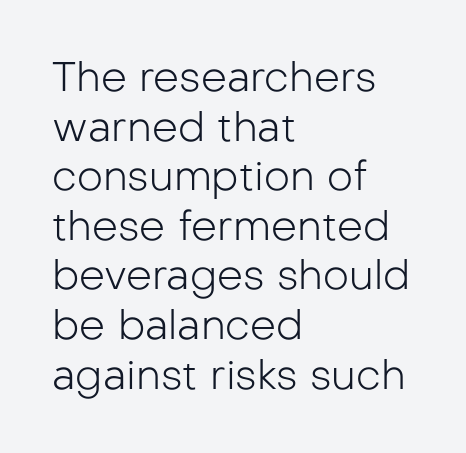
{"serif": "no", "italic": "no", "bold": "no", "weight": "light", "width": "normal", "stroke_contrast": "low", "x_height": "medium", "monospaced": "no", "underline": "no", "align": "left", "line_spacing_ratio": 1.21, "letter_spacing": "normal", "letter_spacing_em": 0.0, "glyph_px": 41}
